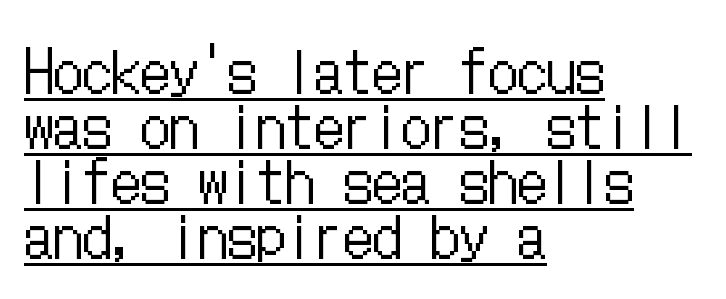
{"italic": "no", "bold": "no", "weight": "regular", "width": "condensed", "stroke_contrast": "low", "x_height": "medium", "underline": "yes", "align": "left", "line_spacing": "tight", "line_spacing_ratio": 0.95, "letter_spacing": "normal", "letter_spacing_em": 0.0, "glyph_px": 58}
